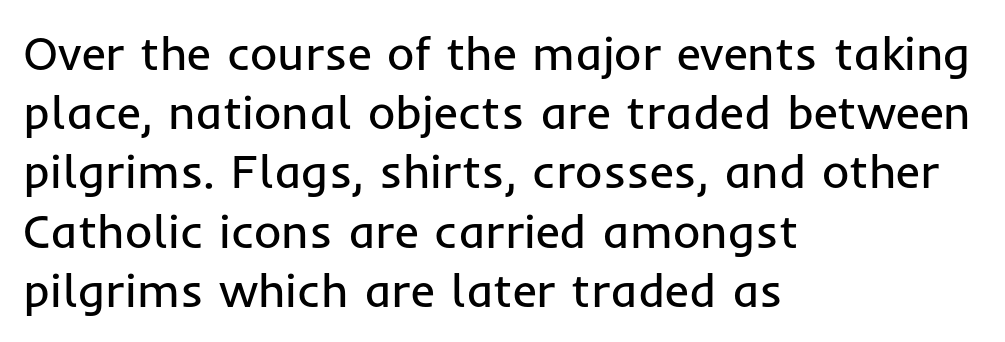
Standard letterfit; no display-style spreading of the glyphs. Type style note: lacks serifs. A quiet, ordinary-to-light weight characterises the typeface. The letters advance in unequal steps, a hallmark of proportional type. Beneath every word, the page is bare.
